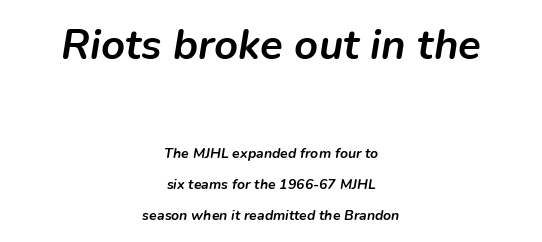
The image shows 42 px semibold type, italic (leaning right); set centered, loose line spacing (2.22x), normal letter spacing, not underlined; the first (top) block is 3.0x larger; low stroke contrast and a medium x-height.
